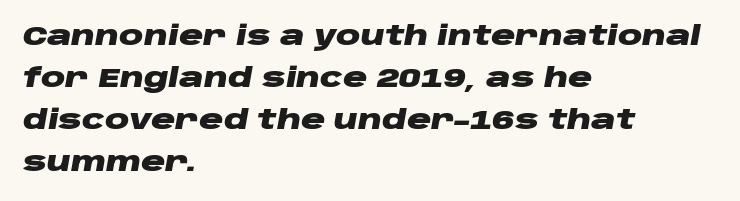
{"italic": "yes", "lean": "right", "slant_degrees": 10, "bold": "yes", "underline": "no", "align": "left", "line_spacing": "normal", "line_spacing_ratio": 1.55, "letter_spacing": "normal", "letter_spacing_em": 0.0, "glyph_px": 27}
